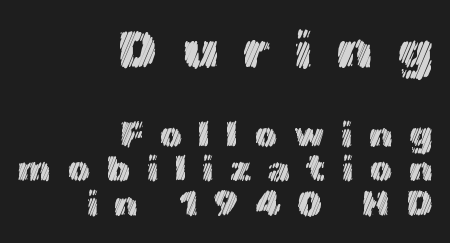
Q: Is the text italic (slanted)? A: No, it is upright.
Q: Is the text underlined? A: No.
Q: How is the paragraph aligned? A: Right-aligned.
Q: Is the spacing between letters normal or unusually wide? A: Unusually wide.
Q: Is the spacing between lines tight, normal or loose? A: Tight.
Q: Which block of text is set in a larger size, the first (top) or the second (bottom)? A: The first (top) one.
Q: Width (condensed, normal, or wide)? A: Normal.
Q: x-height? A: Medium.
Q: Monospaced? A: No.
